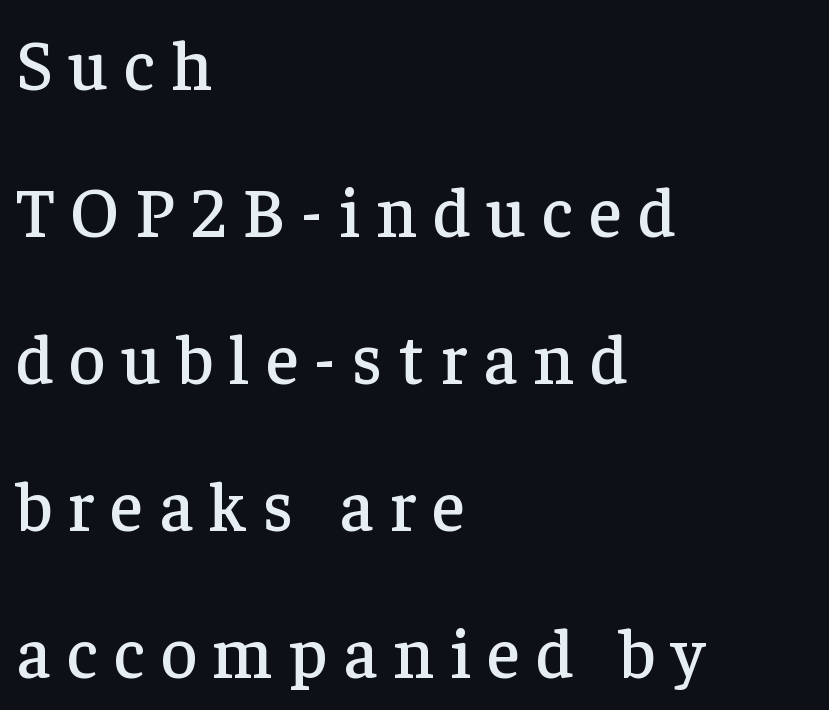
{"serif": "yes", "italic": "no", "width": "normal", "stroke_contrast": "low", "x_height": "medium", "monospaced": "no", "underline": "no", "align": "left", "line_spacing": "loose", "line_spacing_ratio": 2.1, "letter_spacing": "wide", "letter_spacing_em": 0.23, "glyph_px": 70}
